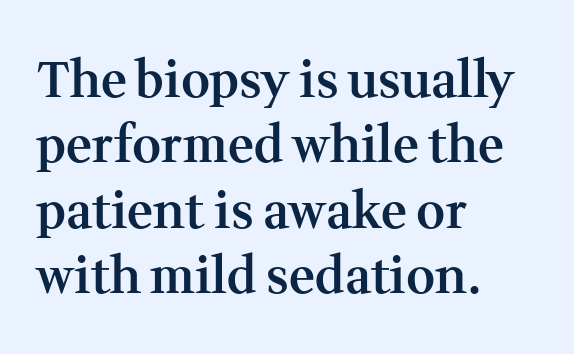
The image shows 50 px semibold serif type, upright; set left-aligned, normal line spacing (1.31x), normal letter spacing, not underlined; medium stroke contrast and a medium x-height.
